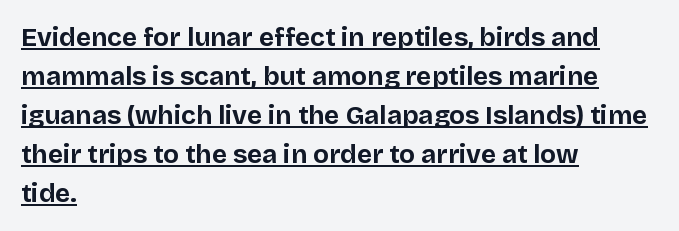
The image shows 26 px bold type, upright; set left-aligned, normal line spacing (1.5x), normal letter spacing, underlined.
